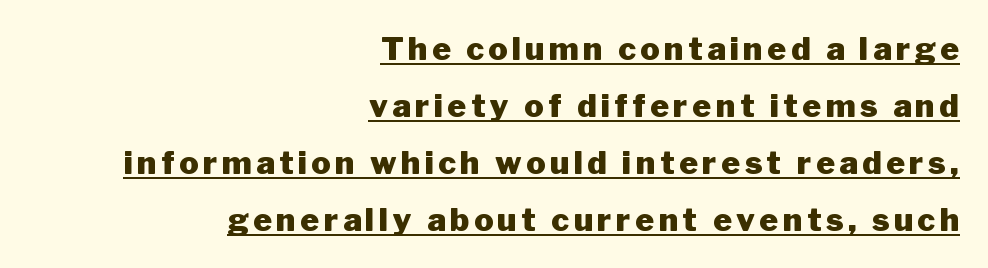
{"serif": "no", "italic": "no", "bold": "yes", "weight": "heavy", "width": "normal", "stroke_contrast": "low", "x_height": "medium", "monospaced": "no", "underline": "yes", "align": "right", "line_spacing_ratio": 1.78, "glyph_px": 32}
